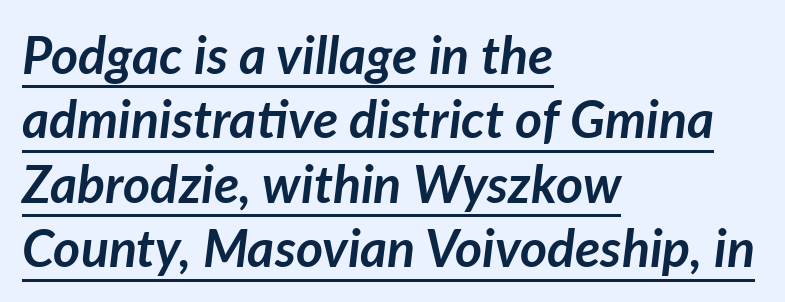
Its strokes are broad and dark, the hallmark of bold type. Notice how the stems are inclined rather than vertical — that's the hallmark of italics. Is this a fixed-width face? No — the glyphs have proportional, varying widths. The ragged edge is on the right, which tells us the setting is flush left. This rendering leaves character spacing at its baseline value. Beneath each row of characters lies a ruled line.
